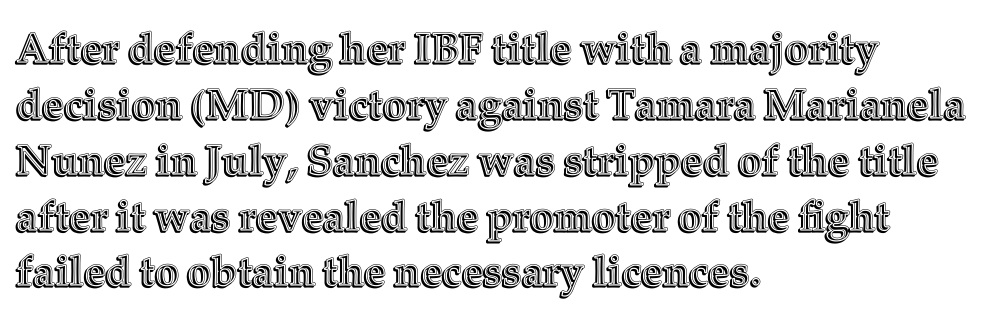
The image shows 42 px text type, upright; set left-aligned, normal line spacing (1.33x), normal letter spacing, not underlined; a medium x-height.
